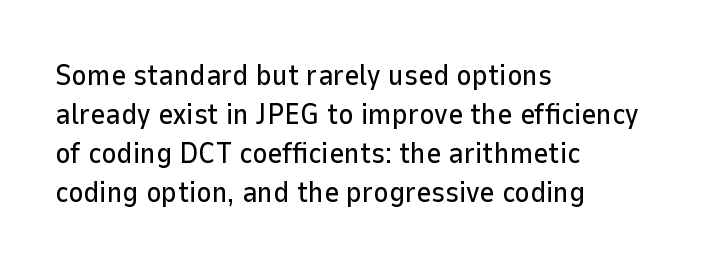
Q: Is the text italic (slanted)? A: No, it is upright.
Q: Is the typeface a serif or a sans-serif typeface? A: Sans-serif.
Q: Is the text underlined? A: No.
Q: How is the paragraph aligned? A: Left-aligned.
Q: Is the spacing between letters normal or unusually wide? A: Normal.
Q: Is the spacing between lines tight, normal or loose? A: Normal.
Q: Width (condensed, normal, or wide)? A: Normal.
Q: Stroke contrast? A: Low.
Q: x-height? A: Medium.
Q: Monospaced? A: No.
